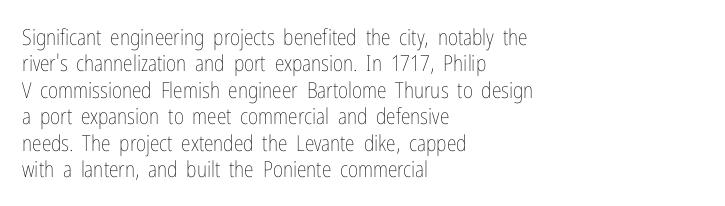
The image shows 22 px text type, upright; set left-aligned, line spacing 1.2x, normal letter spacing, not underlined.
